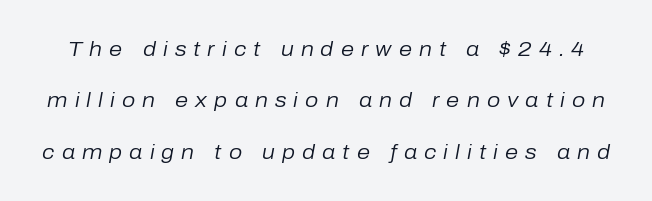
The gaps between neighbouring characters are conspicuously large. This sample trades compactness for vertical openness between lines. Weight: in the light-to-regular range. There's an unmistakable incline to the writing here. Plain, unruled lines of type.
